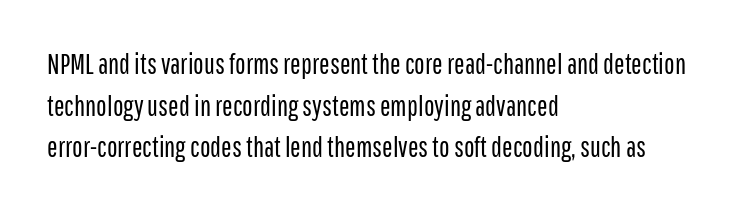
The image shows 28 px regular-weight, condensed sans-serif type, upright; set left-aligned, normal line spacing (1.49x), normal letter spacing, not underlined; low stroke contrast and a medium x-height.
